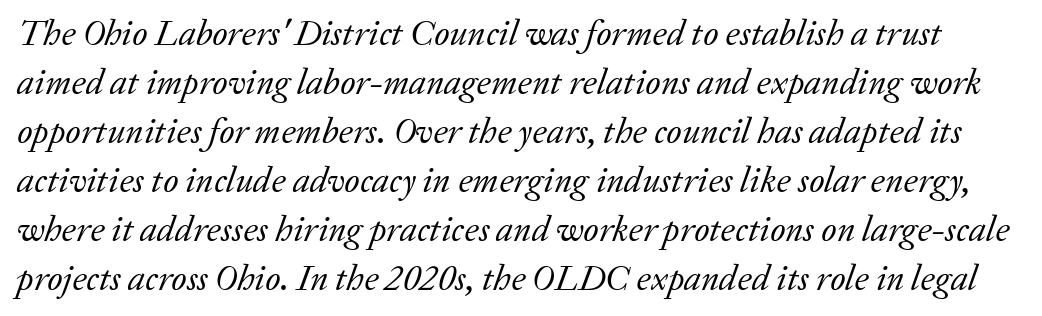
Q: Is the text bold? A: No.
Q: Is the text italic (slanted)? A: Yes, it leans right by about 20 degrees.
Q: Is the typeface a serif or a sans-serif typeface? A: Serif.
Q: Is the text underlined? A: No.
Q: Is the spacing between letters normal or unusually wide? A: Normal.
Q: Is the spacing between lines tight, normal or loose? A: Normal.
Q: Width (condensed, normal, or wide)? A: Normal.
Q: Stroke contrast? A: Low.
Q: x-height? A: Medium.
Q: Monospaced? A: No.
